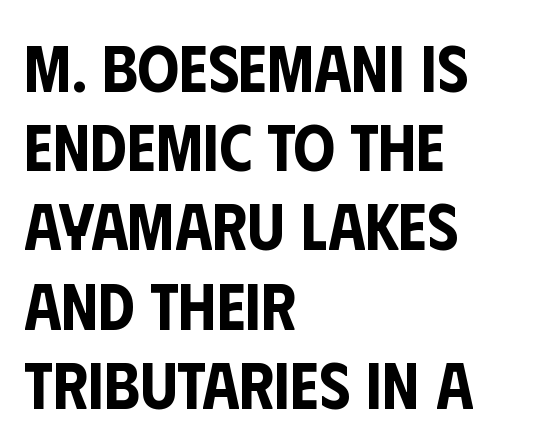
Q: Is the text italic (slanted)? A: No, it is upright.
Q: Is the typeface a serif or a sans-serif typeface? A: Sans-serif.
Q: Is the text underlined? A: No.
Q: How is the paragraph aligned? A: Left-aligned.
Q: Is the spacing between letters normal or unusually wide? A: Normal.
Q: Width (condensed, normal, or wide)? A: Condensed.
Q: Stroke contrast? A: Low.
Q: x-height? A: Large.
Q: Monospaced? A: No.
